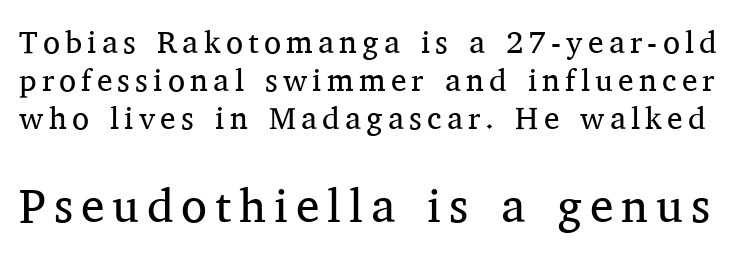
{"serif": "yes", "italic": "no", "bold": "no", "weight": "regular", "width": "normal", "stroke_contrast": "medium", "x_height": "medium", "monospaced": "no", "underline": "no", "line_spacing_ratio": 1.23, "larger_block": "second", "size_ratio": 1.52, "glyph_px": 47}
